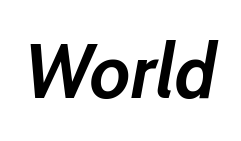
Q: Is the text bold? A: Yes.
Q: Is the text italic (slanted)? A: Yes, it leans right by about 10 degrees.
Q: Is the text underlined? A: No.
Q: Is the spacing between letters normal or unusually wide? A: Normal.
Q: Width (condensed, normal, or wide)? A: Normal.
Q: Stroke contrast? A: Low.
Q: x-height? A: Medium.
Q: Monospaced? A: No.
